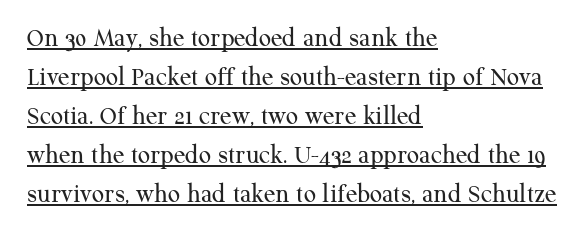
Q: Is the text bold? A: No.
Q: Is the text italic (slanted)? A: No, it is upright.
Q: Is the text underlined? A: Yes.
Q: How is the paragraph aligned? A: Left-aligned.
Q: Is the spacing between letters normal or unusually wide? A: Normal.
Q: Is the spacing between lines tight, normal or loose? A: Normal.
